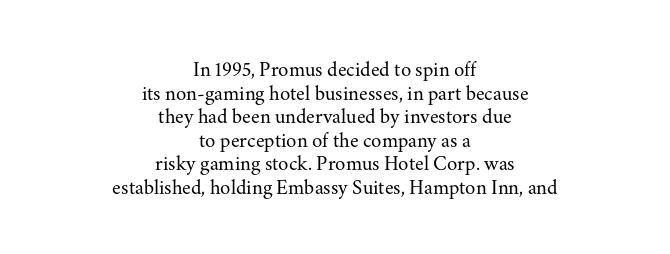
The string is rendered with underlining switched off. The typesetting does not lean heavy: it is not bold. The rag falls on both sides of this text block equally. No extra tracking has been applied to these lines. Italic: no, the glyphs are upright roman.
